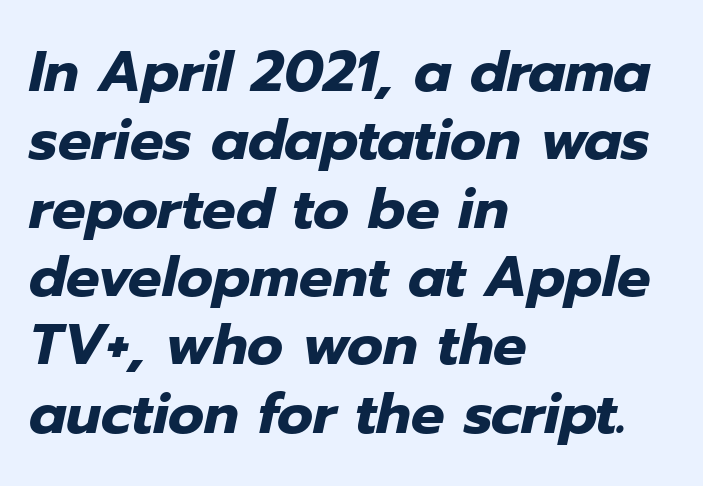
Alignment: flush left. Here the glyphs are tracked normally, forming tight word shapes. Note the varied advance widths — an 'i' is clearly narrower than an 'm'. The typography opts for an oblique posture over an upright one. Heavy-handed strokes throughout: this text is bold.
